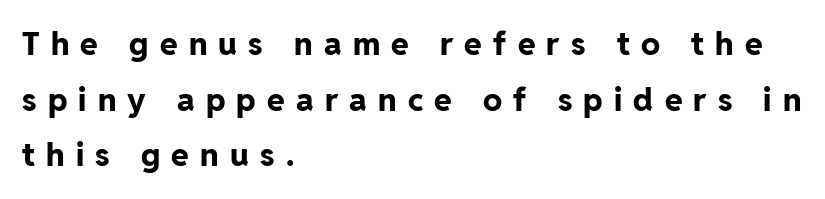
A typesetter would call this proportional, since set widths differ per character. A bare baseline throughout the passage. These lines were composed using upright roman letters. Each letter's strokes conclude bluntly, with no projecting serifs.
